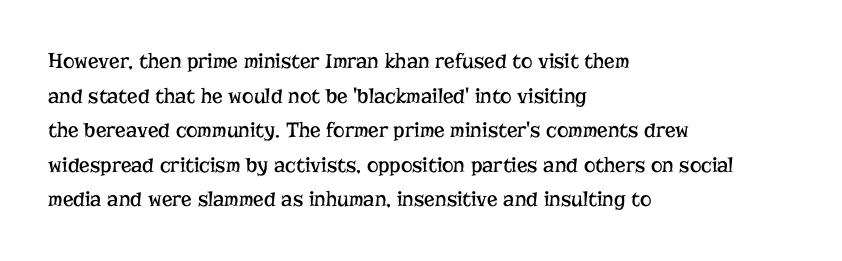
Q: Is the text bold? A: No.
Q: Is the text italic (slanted)? A: No, it is upright.
Q: Is the text underlined? A: No.
Q: How is the paragraph aligned? A: Left-aligned.
Q: Is the spacing between letters normal or unusually wide? A: Normal.
Q: Is the spacing between lines tight, normal or loose? A: Normal.
